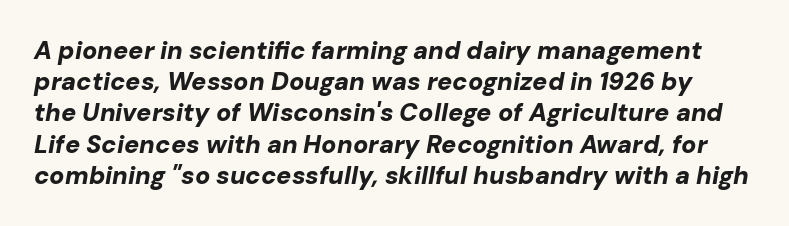
The image shows 25 px bold type, italic (leaning right); set normal line spacing (1.25x), normal letter spacing, not underlined.
